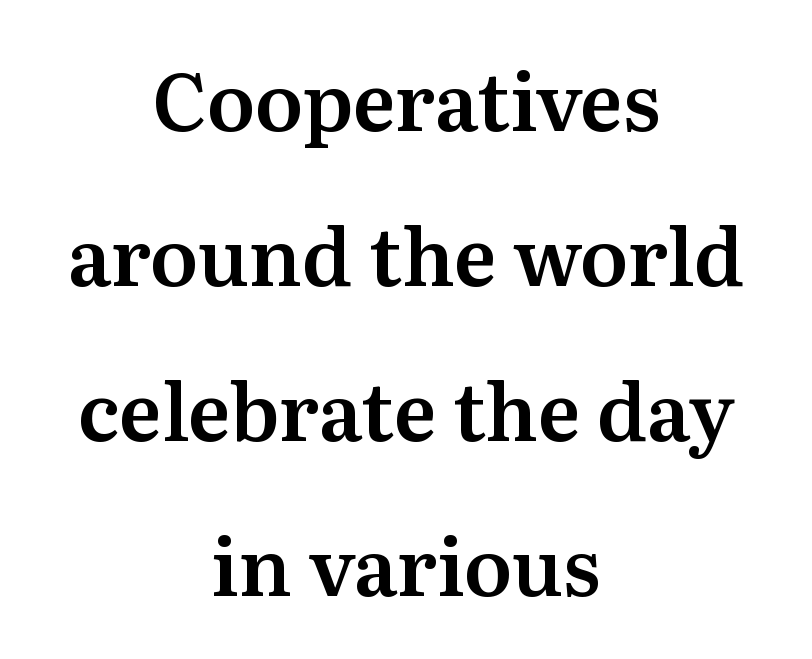
The image shows 79 px serif type, upright; set centered, loose line spacing (1.96x), normal letter spacing, not underlined; medium stroke contrast and a medium x-height.
